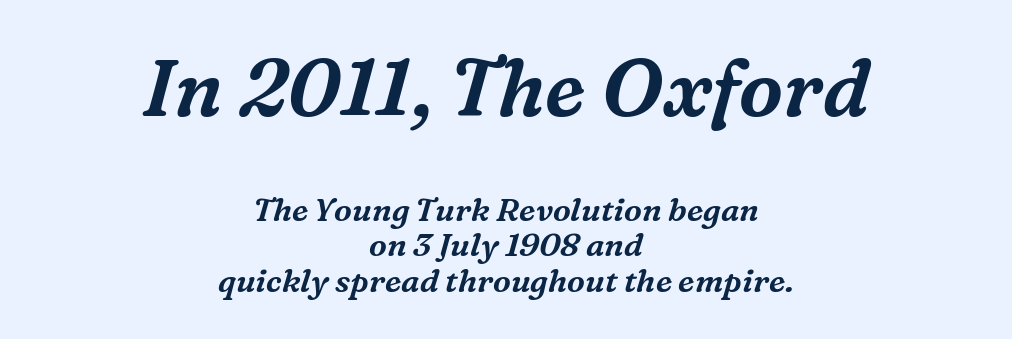
{"serif": "yes", "italic": "yes", "lean": "right", "slant_degrees": 16, "width": "normal", "stroke_contrast": "medium", "x_height": "medium", "monospaced": "no", "underline": "no", "align": "center", "line_spacing": "tight", "line_spacing_ratio": 1.11, "letter_spacing": "normal", "letter_spacing_em": 0.0, "larger_block": "first", "size_ratio": 2.47, "glyph_px": 79}
